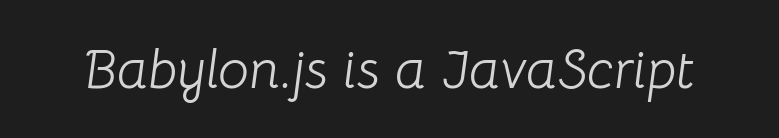
The image shows 55 px light type, italic (leaning right); set normal letter spacing, not underlined; low stroke contrast and a medium x-height.
